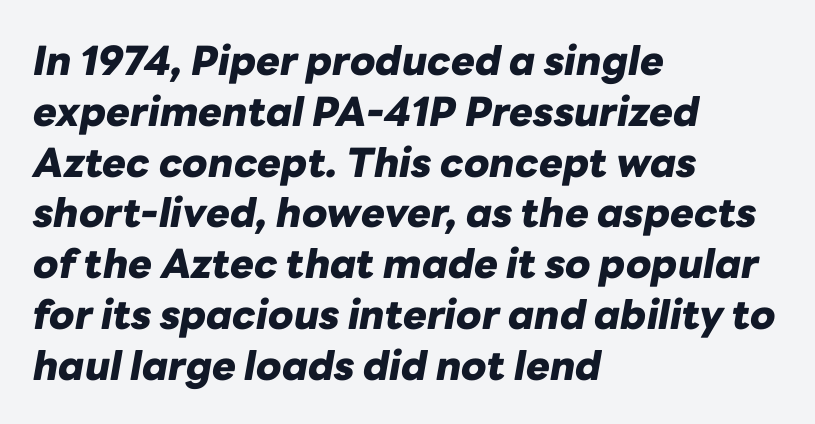
The image shows 40 px heavy type, italic (leaning right); set left-aligned, normal line spacing (1.27x), normal letter spacing, not underlined; low stroke contrast and a medium x-height.
